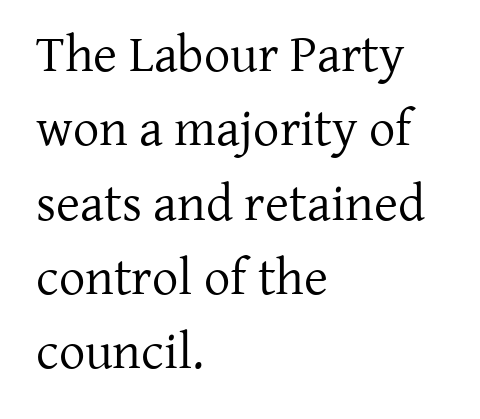
Tall strokes in this sample are plumb rather than angled. A normal amount of white space separates one row of letters from the next. Check where the strokes stop: tiny serifs finish them off. Is the block centered? No — it sits flush against the left margin.
